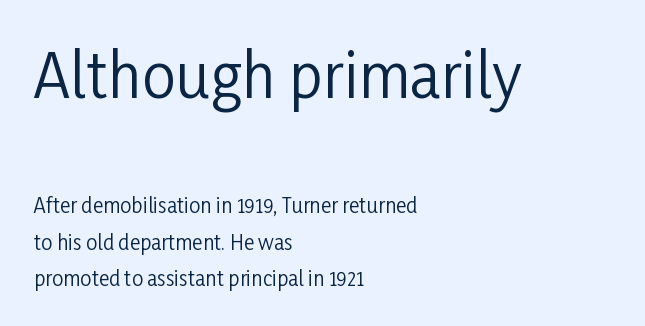
Q: Is the text bold? A: No.
Q: Is the text italic (slanted)? A: No, it is upright.
Q: Is the typeface a serif or a sans-serif typeface? A: Sans-serif.
Q: Is the text underlined? A: No.
Q: How is the paragraph aligned? A: Left-aligned.
Q: Is the spacing between letters normal or unusually wide? A: Normal.
Q: Which block of text is set in a larger size, the first (top) or the second (bottom)? A: The first (top) one.
Q: Width (condensed, normal, or wide)? A: Condensed.
Q: Stroke contrast? A: Low.
Q: x-height? A: Medium.
Q: Monospaced? A: No.
